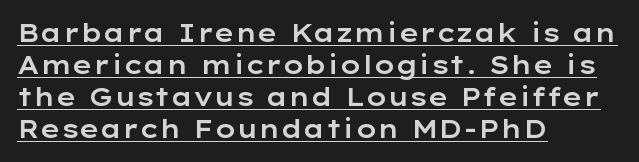
The image shows 25 px text type, upright; set left-aligned, normal line spacing (1.28x), normal letter spacing, underlined.
